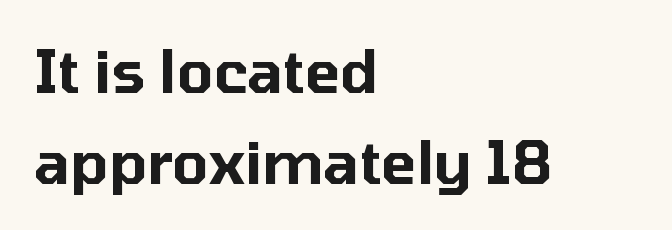
The image shows 59 px sans-serif type, upright; set left-aligned, normal line spacing (1.54x), normal letter spacing, not underlined; low stroke contrast and a medium x-height.
